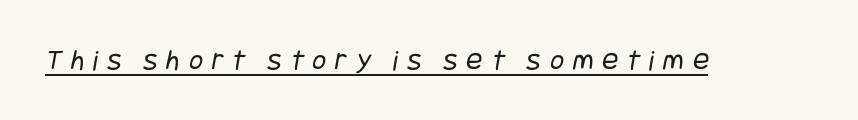
Grotesque or geometric, the face here clearly has no serifs. Every word sits above its own underline. No heavy texture on the line: the type isn't bold. Inter-character spacing is expanded well beyond the font's built-in metrics.
